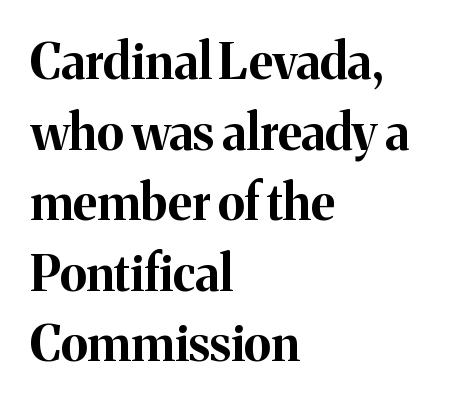
The image shows 49 px bold serif type, upright; set left-aligned, normal line spacing (1.44x), normal letter spacing, not underlined; medium stroke contrast and a medium x-height.
